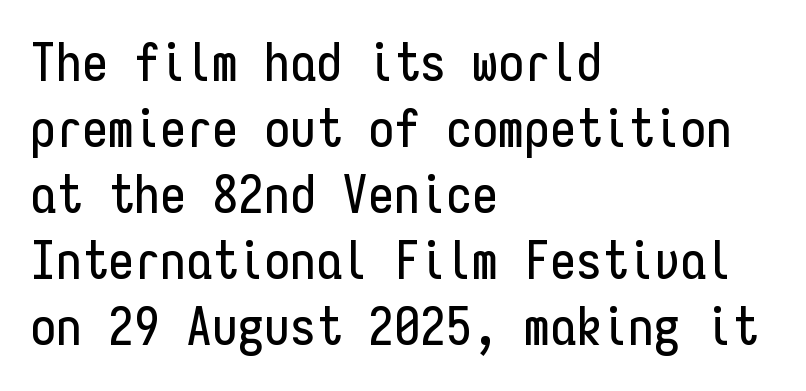
The face used here is monospaced, like something from a code editor. Italic? Not at all — the glyphs are vertical. Interline gaps are of average width in this sample. Words float on clear page, feet unadorned. This rendering employs a face without finishing strokes, i.e., a sans-serif. In CSS terms this would be text-align: left.
